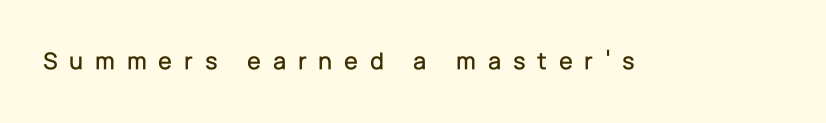
Check the space under the baseline: it is left empty. When letters stand straight like this, we call the style roman or upright. The rendering inserts visible extra space after every character.
